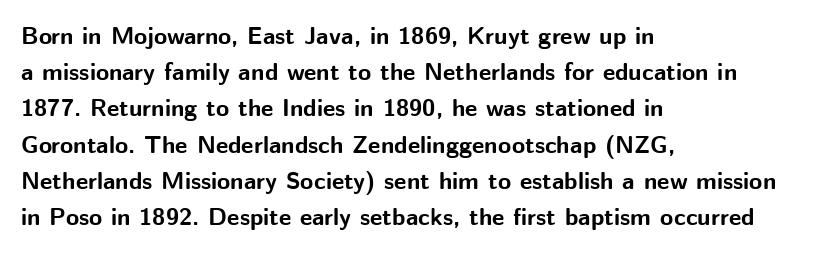
The vertical gap from one line to the next is medium. In terms of posture, this sample is upright. Look at the stroke-to-counter ratio: heavy, a bold. Clear beneath every line of the passage. Casual observation: everything's shoved over to the left. You could call the tracking neutral — neither tight nor loose.
